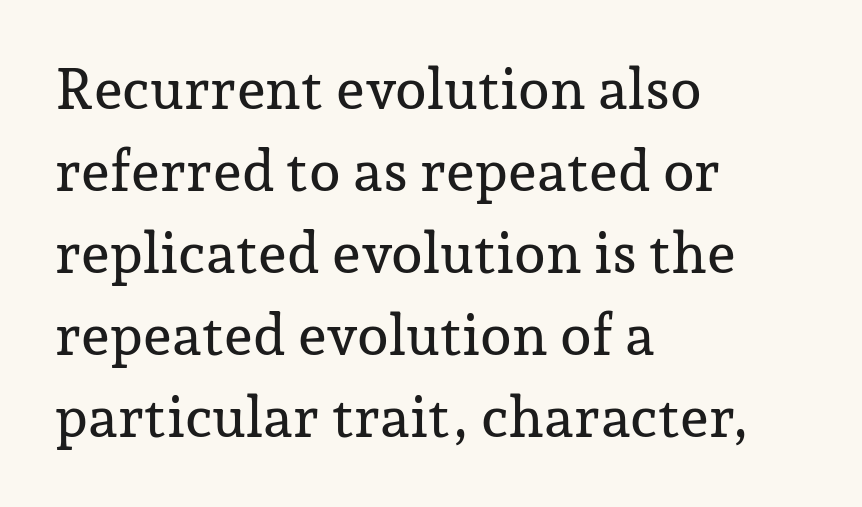
{"serif": "yes", "italic": "no", "width": "normal", "stroke_contrast": "low", "x_height": "medium", "monospaced": "no", "underline": "no", "align": "left", "line_spacing": "normal", "line_spacing_ratio": 1.44, "letter_spacing": "normal", "letter_spacing_em": 0.0, "glyph_px": 57}
